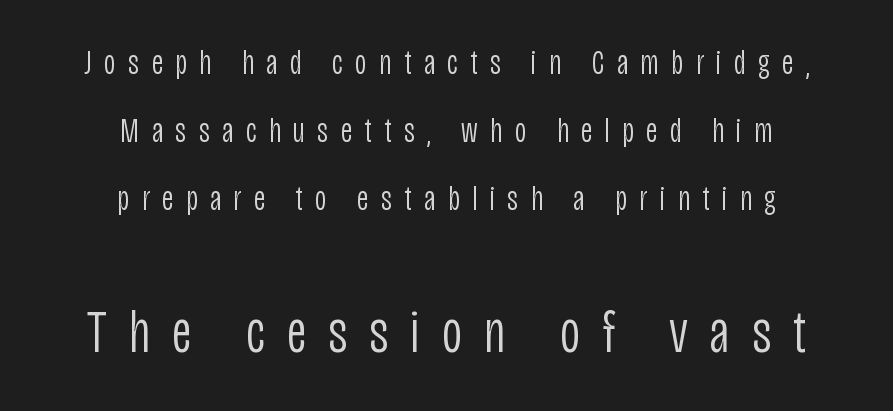
{"serif": "no", "italic": "no", "bold": "no", "weight": "light", "width": "condensed", "stroke_contrast": "low", "x_height": "large", "monospaced": "no", "underline": "no", "align": "center", "line_spacing": "loose", "line_spacing_ratio": 1.94, "letter_spacing": "wide", "letter_spacing_em": 0.36, "larger_block": "second", "size_ratio": 1.77, "glyph_px": 62}
